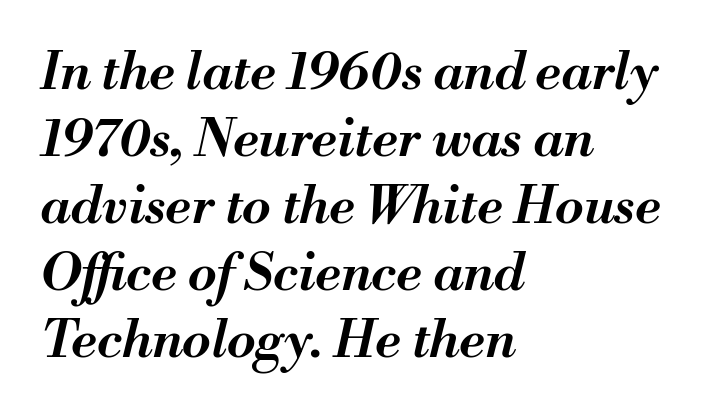
Q: Is the text bold? A: Semi-bold.
Q: Is the text italic (slanted)? A: Yes, it leans right by about 13 degrees.
Q: Is the text underlined? A: No.
Q: How is the paragraph aligned? A: Left-aligned.
Q: Is the spacing between letters normal or unusually wide? A: Normal.
Q: Is the spacing between lines tight, normal or loose? A: Normal.
Q: Width (condensed, normal, or wide)? A: Normal.
Q: Stroke contrast? A: Medium.
Q: x-height? A: Small.
Q: Monospaced? A: No.
